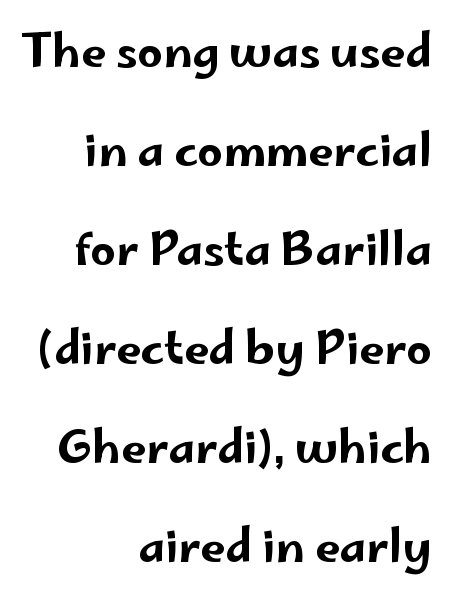
Q: Is the text italic (slanted)? A: No, it is upright.
Q: Is the typeface a serif or a sans-serif typeface? A: Sans-serif.
Q: Is the text underlined? A: No.
Q: How is the paragraph aligned? A: Right-aligned.
Q: Is the spacing between letters normal or unusually wide? A: Normal.
Q: Is the spacing between lines tight, normal or loose? A: Loose.
Q: Width (condensed, normal, or wide)? A: Wide.
Q: Stroke contrast? A: Low.
Q: x-height? A: Small.
Q: Monospaced? A: No.
